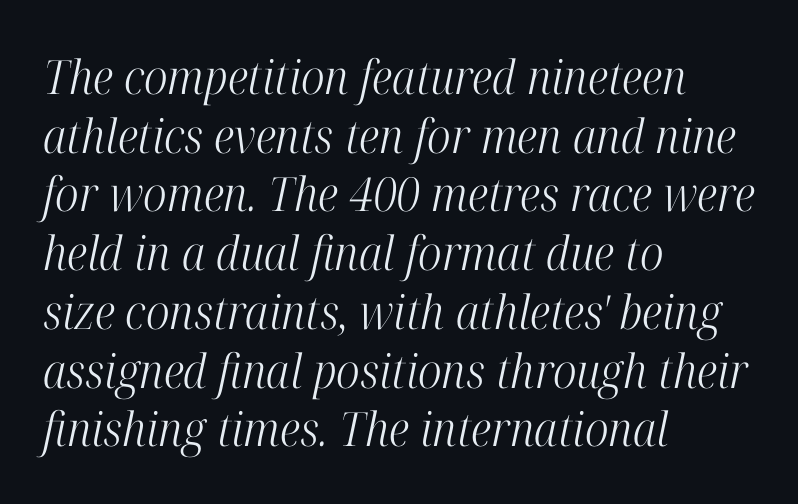
The image shows 47 px light, condensed serif type, italic (leaning right); set left-aligned, normal line spacing (1.25x), normal letter spacing, not underlined; high stroke contrast and a medium x-height.
